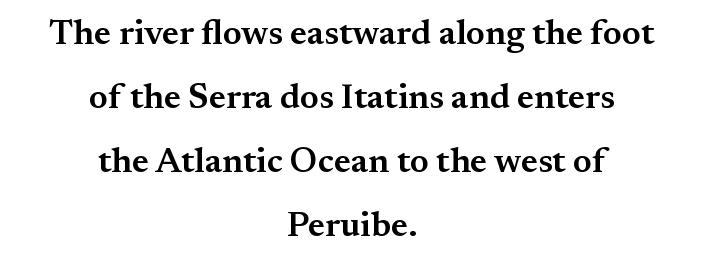
{"serif": "yes", "italic": "no", "bold": "semi", "weight": "semibold", "width": "normal", "stroke_contrast": "medium", "x_height": "small", "monospaced": "no", "underline": "no", "align": "center", "line_spacing_ratio": 1.83, "letter_spacing": "normal", "letter_spacing_em": 0.0, "glyph_px": 35}
